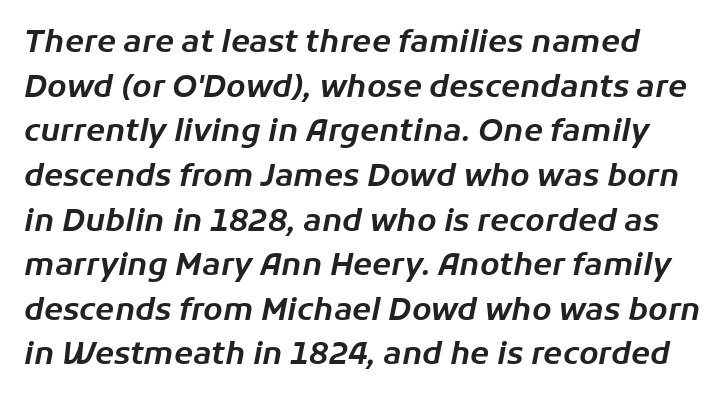
{"italic": "yes", "lean": "right", "slant_degrees": 11, "width": "normal", "stroke_contrast": "low", "x_height": "medium", "monospaced": "no", "underline": "no", "line_spacing": "normal", "line_spacing_ratio": 1.44, "letter_spacing": "normal", "letter_spacing_em": 0.0, "glyph_px": 31}
